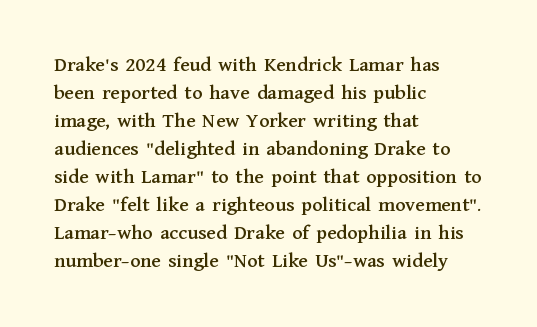
{"italic": "no", "underline": "no", "align": "left", "line_spacing": "normal", "line_spacing_ratio": 1.33, "letter_spacing": "normal", "letter_spacing_em": 0.0, "glyph_px": 21}
